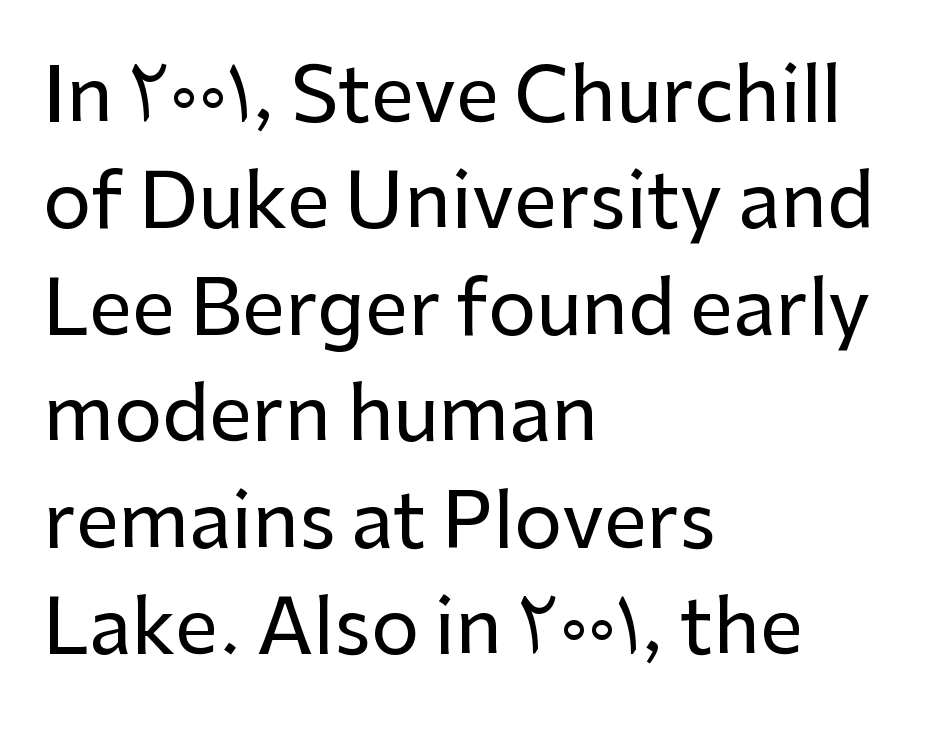
{"serif": "no", "italic": "no", "width": "normal", "stroke_contrast": "low", "x_height": "medium", "monospaced": "no", "underline": "no", "align": "left", "line_spacing": "normal", "line_spacing_ratio": 1.4, "letter_spacing": "normal", "letter_spacing_em": 0.0, "glyph_px": 76}
